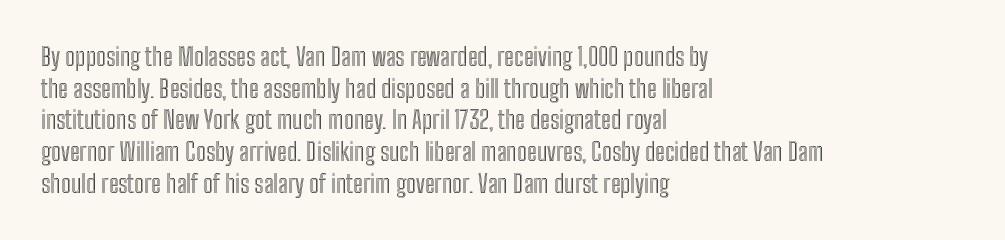
{"italic": "no", "underline": "no", "align": "left", "line_spacing": "normal", "line_spacing_ratio": 1.27, "letter_spacing": "normal", "letter_spacing_em": 0.0, "glyph_px": 25}
